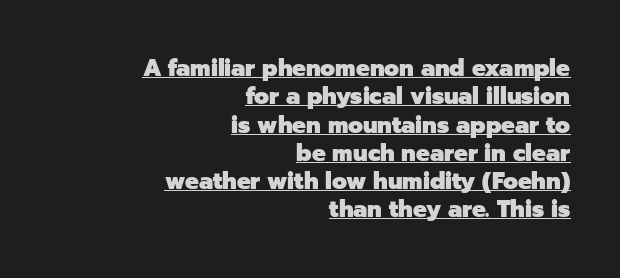
{"italic": "no", "bold": "yes", "underline": "yes", "align": "right", "line_spacing_ratio": 1.23, "letter_spacing": "normal", "letter_spacing_em": 0.0, "glyph_px": 23}
